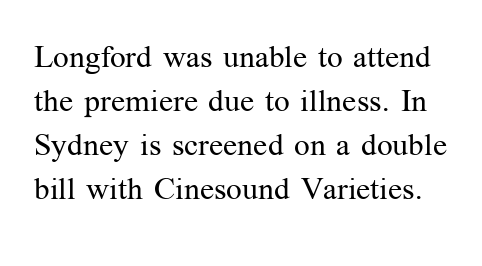
What stands out about the letter spacing? Nothing — it is the standard amount. Varying glyph widths throughout — classic text-font behaviour. Each row of text sits above clean, open space. The letters stand straight up with perfectly vertical stems.
